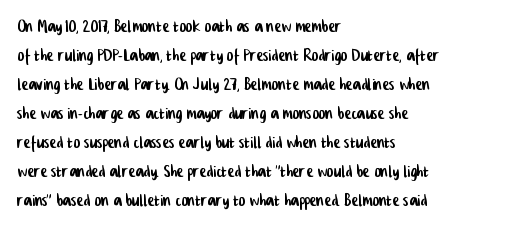
{"underline": "no", "align": "left", "line_spacing": "normal", "line_spacing_ratio": 1.38, "letter_spacing": "normal", "letter_spacing_em": 0.0, "glyph_px": 21}
